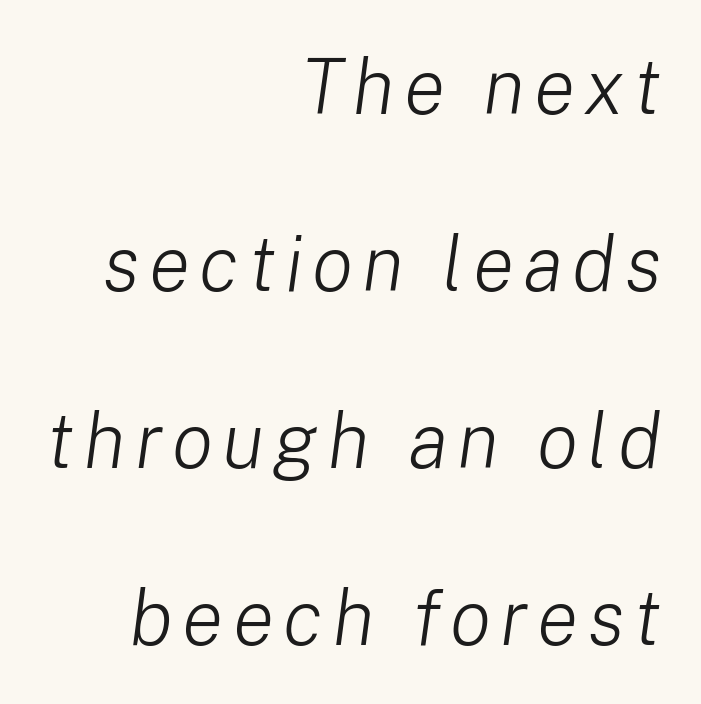
Whoever set this chose breathing room over compactness in the vertical rhythm. These lines are rendered in a variable-pitch font. No chunkiness to these letters — they're not bold. Is the block centered? No — it sits flush against the right margin. The glyphs are unaccompanied by any horizontal stroke below them.
